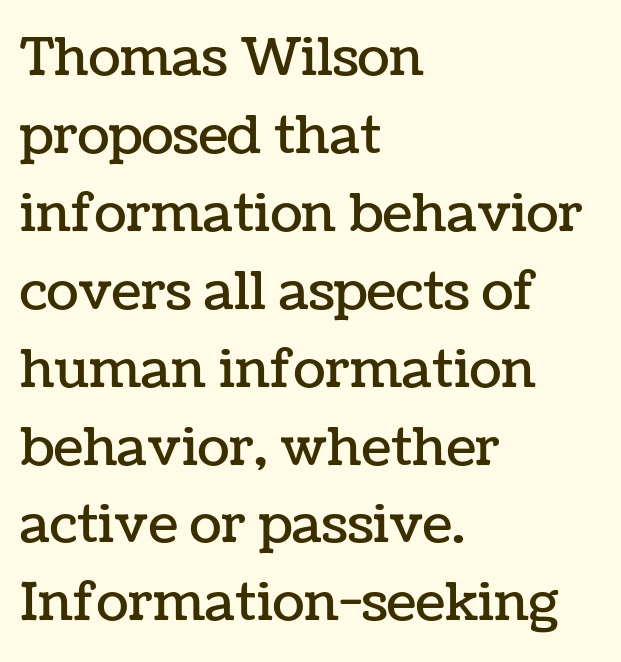
Q: Is the text italic (slanted)? A: No, it is upright.
Q: Is the text underlined? A: No.
Q: How is the paragraph aligned? A: Left-aligned.
Q: Is the spacing between letters normal or unusually wide? A: Normal.
Q: Is the spacing between lines tight, normal or loose? A: Normal.
Q: Width (condensed, normal, or wide)? A: Normal.
Q: Stroke contrast? A: Low.
Q: x-height? A: Medium.
Q: Monospaced? A: No.
